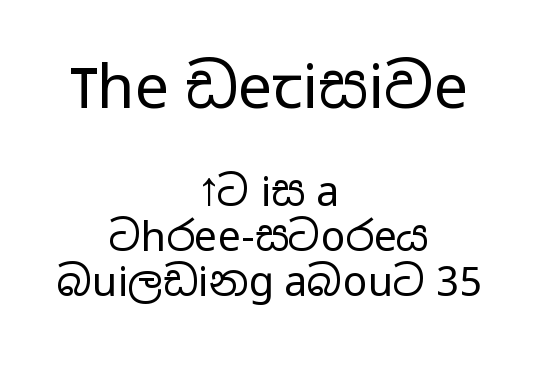
Tracking value appears to be zero — textbook default spacing. Visually, the top section dominates because its glyphs are scaled up. The font is comparable to plain body text, perhaps lighter. Regarding leading, the lines here are crowded together.
